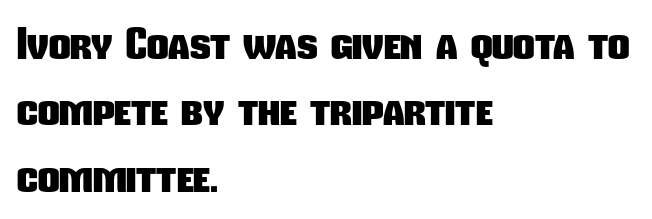
{"serif": "no", "bold": "yes", "weight": "heavy", "width": "condensed", "stroke_contrast": "low", "x_height": "medium", "monospaced": "no", "underline": "no", "align": "left", "line_spacing": "normal", "line_spacing_ratio": 1.58, "letter_spacing": "normal", "letter_spacing_em": 0.0, "glyph_px": 42}
